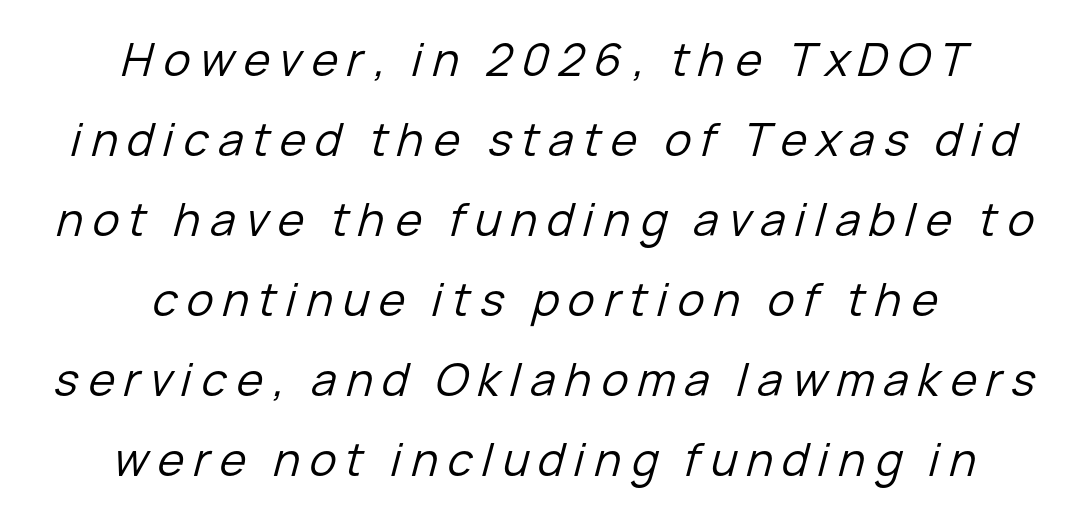
The image shows 45 px regular-weight type, italic (leaning right); set centered, line spacing 1.78x, unusually wide letter spacing (+0.21 em), not underlined; low stroke contrast and a medium x-height.
